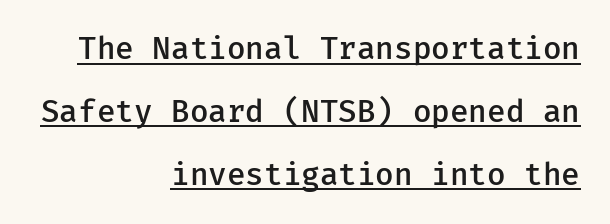
Q: Is the text bold? A: Semi-bold.
Q: Is the text italic (slanted)? A: No, it is upright.
Q: Is the typeface a serif or a sans-serif typeface? A: Sans-serif.
Q: Is the text underlined? A: Yes.
Q: How is the paragraph aligned? A: Right-aligned.
Q: Is the spacing between letters normal or unusually wide? A: Normal.
Q: Is the spacing between lines tight, normal or loose? A: Loose.
Q: Width (condensed, normal, or wide)? A: Normal.
Q: Stroke contrast? A: Low.
Q: x-height? A: Medium.
